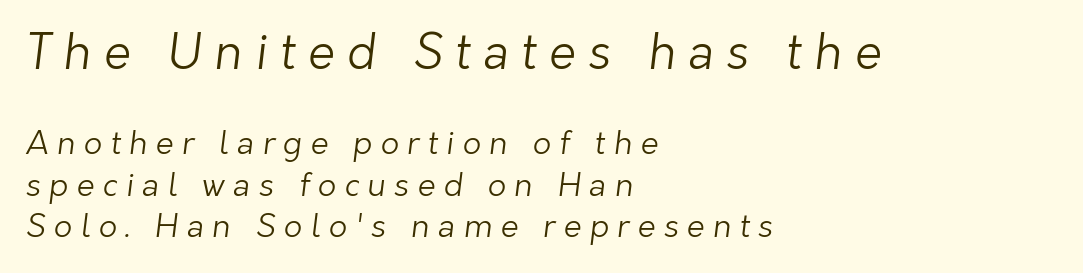
Q: Is the text bold? A: No.
Q: Is the typeface a serif or a sans-serif typeface? A: Sans-serif.
Q: Is the text underlined? A: No.
Q: How is the paragraph aligned? A: Left-aligned.
Q: Is the spacing between letters normal or unusually wide? A: Unusually wide.
Q: Is the spacing between lines tight, normal or loose? A: Normal.
Q: Which block of text is set in a larger size, the first (top) or the second (bottom)? A: The first (top) one.
Q: Width (condensed, normal, or wide)? A: Normal.
Q: Stroke contrast? A: Low.
Q: x-height? A: Medium.
Q: Monospaced? A: No.
